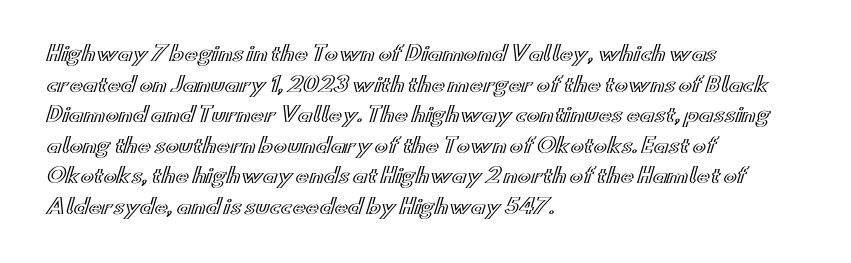
{"underline": "no", "align": "left", "line_spacing": "normal", "line_spacing_ratio": 1.53, "letter_spacing": "normal", "letter_spacing_em": 0.0, "glyph_px": 20}
